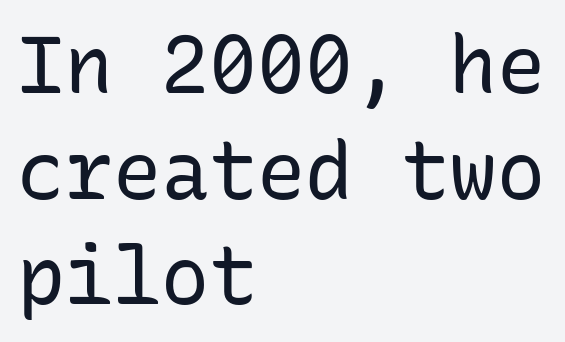
Q: Is the text bold? A: No.
Q: Is the text italic (slanted)? A: No, it is upright.
Q: Is the typeface a serif or a sans-serif typeface? A: Sans-serif.
Q: Is the text underlined? A: No.
Q: How is the paragraph aligned? A: Left-aligned.
Q: Is the spacing between letters normal or unusually wide? A: Normal.
Q: Is the spacing between lines tight, normal or loose? A: Normal.
Q: Width (condensed, normal, or wide)? A: Normal.
Q: Stroke contrast? A: Low.
Q: x-height? A: Medium.
Q: Monospaced? A: Yes.
